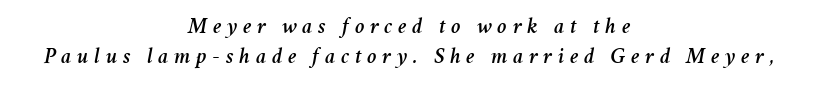
{"italic": "yes", "lean": "right", "slant_degrees": 11, "underline": "no", "align": "center", "line_spacing": "normal", "line_spacing_ratio": 1.32, "letter_spacing": "wide", "letter_spacing_em": 0.24, "glyph_px": 23}
